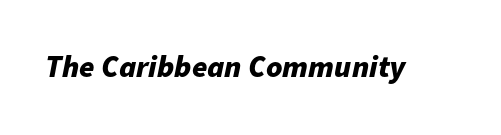
The image shows 31 px bold type, italic (leaning right); set normal letter spacing, not underlined; low stroke contrast and a medium x-height.
